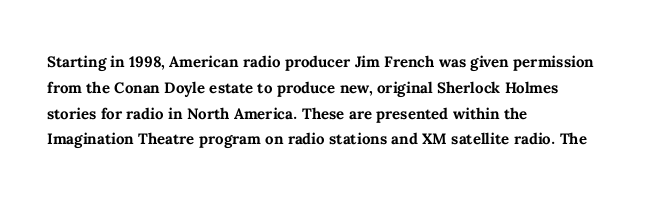
Q: Is the text bold? A: Yes.
Q: Is the text italic (slanted)? A: No, it is upright.
Q: Is the text underlined? A: No.
Q: How is the paragraph aligned? A: Left-aligned.
Q: Is the spacing between letters normal or unusually wide? A: Normal.
Q: Is the spacing between lines tight, normal or loose? A: Normal.
